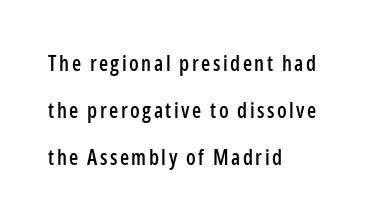
The image shows 21 px text type, upright; set left-aligned, loose line spacing (2.23x), not underlined.
